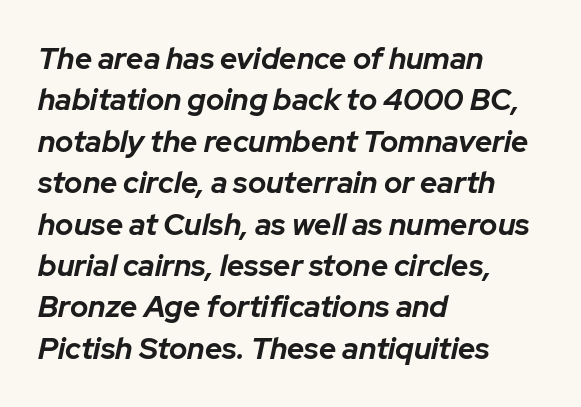
{"italic": "yes", "lean": "right", "slant_degrees": 12, "bold": "yes", "weight": "bold", "width": "normal", "stroke_contrast": "low", "x_height": "medium", "monospaced": "no", "underline": "no", "align": "left", "line_spacing": "normal", "line_spacing_ratio": 1.38, "letter_spacing": "normal", "letter_spacing_em": 0.0, "glyph_px": 30}
